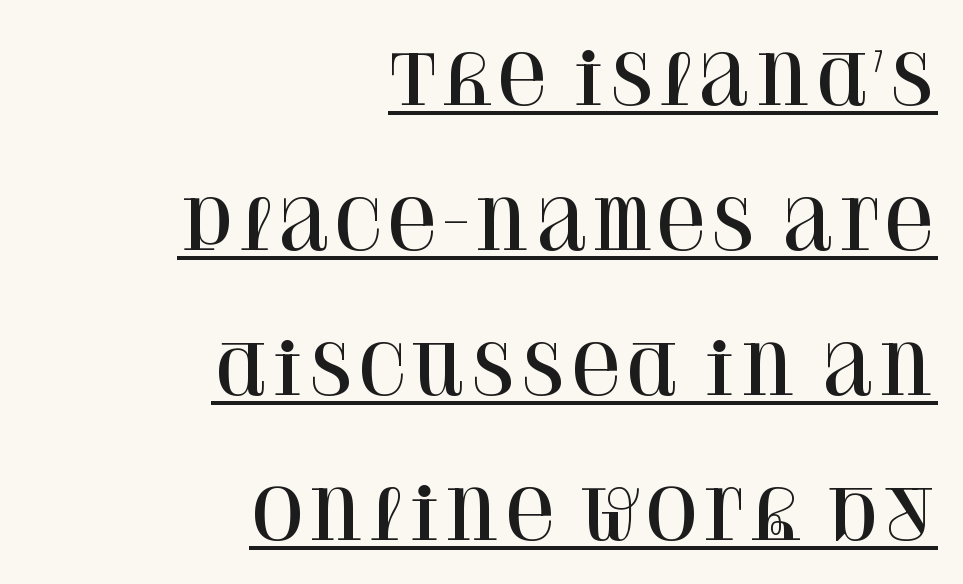
This rendering features underlined lettering. Tall strokes in this sample are plumb rather than angled. A student would call this right alignment; a typographer would say flush right, rag left. Successive baselines arrive slowly, with a big drop between each. The rendering uses natural spacing where letterforms have individual widths.
